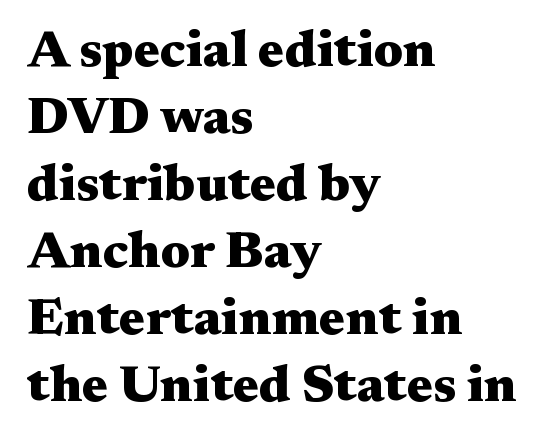
Q: Is the text bold? A: Yes.
Q: Is the text italic (slanted)? A: No, it is upright.
Q: Is the typeface a serif or a sans-serif typeface? A: Serif.
Q: Is the text underlined? A: No.
Q: How is the paragraph aligned? A: Left-aligned.
Q: Is the spacing between letters normal or unusually wide? A: Normal.
Q: Is the spacing between lines tight, normal or loose? A: Normal.
Q: Width (condensed, normal, or wide)? A: Wide.
Q: Stroke contrast? A: Medium.
Q: x-height? A: Medium.
Q: Monospaced? A: No.
